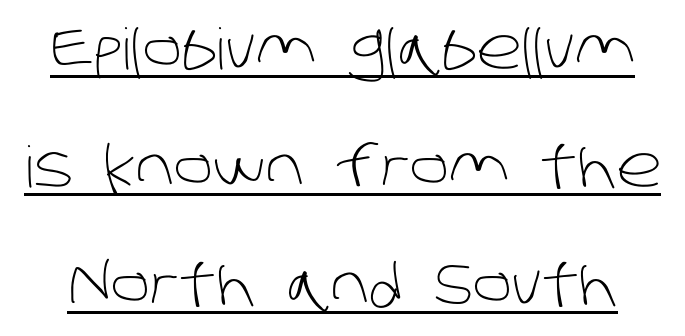
Q: Is the text bold? A: No.
Q: Is the typeface a serif or a sans-serif typeface? A: Sans-serif.
Q: Is the text underlined? A: Yes.
Q: Is the spacing between letters normal or unusually wide? A: Normal.
Q: Is the spacing between lines tight, normal or loose? A: Loose.
Q: Width (condensed, normal, or wide)? A: Normal.
Q: Stroke contrast? A: Low.
Q: x-height? A: Large.
Q: Monospaced? A: No.
